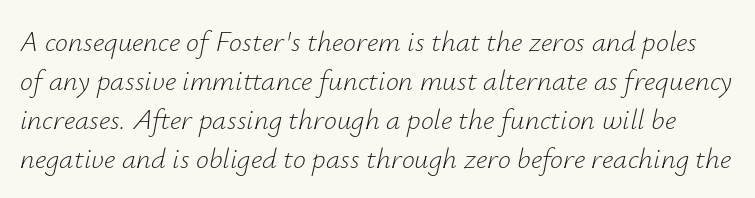
Unmarked baselines from the first word to the last. Here the glyphs are tracked normally, forming tight word shapes. No letter is thick-stroked: the sample isn't bold. Whoever set this chose a conventional vertical rhythm.
